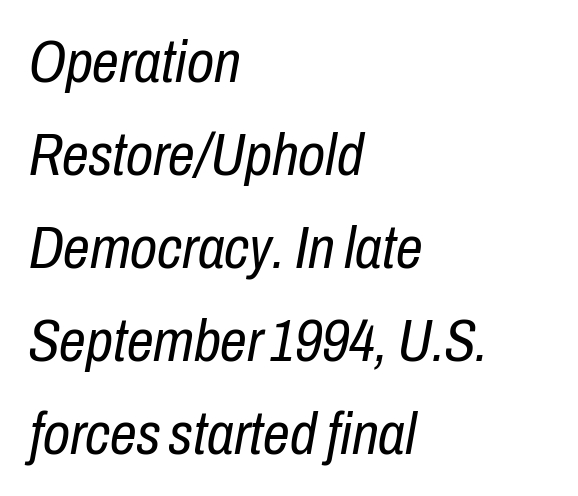
Q: Is the text bold? A: No.
Q: Is the text italic (slanted)? A: Yes, it leans right by about 10 degrees.
Q: Is the text underlined? A: No.
Q: How is the paragraph aligned? A: Left-aligned.
Q: Is the spacing between letters normal or unusually wide? A: Normal.
Q: Is the spacing between lines tight, normal or loose? A: Normal.
Q: Width (condensed, normal, or wide)? A: Condensed.
Q: Stroke contrast? A: Low.
Q: x-height? A: Medium.
Q: Monospaced? A: No.
